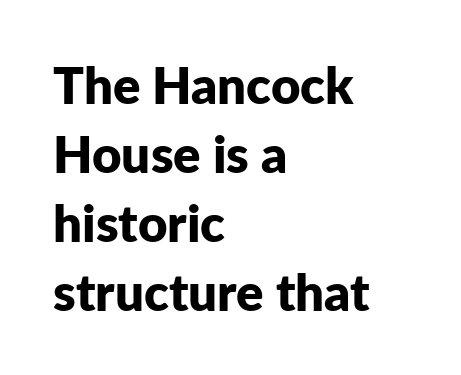
{"serif": "no", "italic": "no", "bold": "yes", "weight": "bold", "width": "normal", "stroke_contrast": "low", "x_height": "medium", "monospaced": "no", "underline": "no", "align": "left", "line_spacing": "normal", "line_spacing_ratio": 1.35, "letter_spacing": "normal", "letter_spacing_em": 0.0, "glyph_px": 51}
